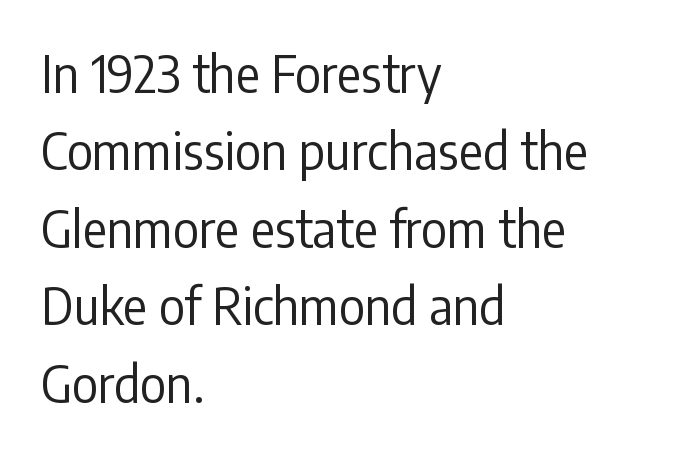
{"serif": "no", "italic": "no", "bold": "no", "weight": "regular", "width": "condensed", "stroke_contrast": "low", "x_height": "medium", "monospaced": "no", "underline": "no", "align": "left", "line_spacing": "normal", "line_spacing_ratio": 1.55, "letter_spacing": "normal", "letter_spacing_em": 0.0, "glyph_px": 50}
